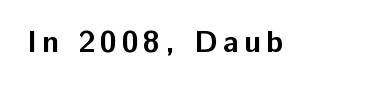
The image shows 31 px bold sans-serif type, upright; set not underlined; low stroke contrast and a medium x-height.
